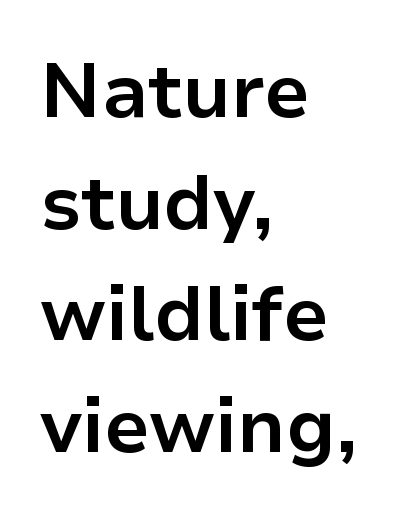
{"serif": "no", "italic": "no", "bold": "yes", "weight": "bold", "width": "normal", "stroke_contrast": "low", "x_height": "medium", "monospaced": "no", "underline": "no", "align": "left", "line_spacing": "normal", "line_spacing_ratio": 1.47, "letter_spacing": "normal", "letter_spacing_em": 0.0, "glyph_px": 76}
